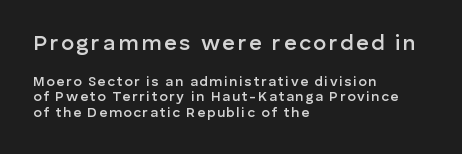
Anything drawn beneath the words? Only blank space. The lines in this sample share a left origin and differ only in where they stop. Whoever set this made the first block the dominant, larger element. Firm but not heavy-handed strokes: this text is semibold.
